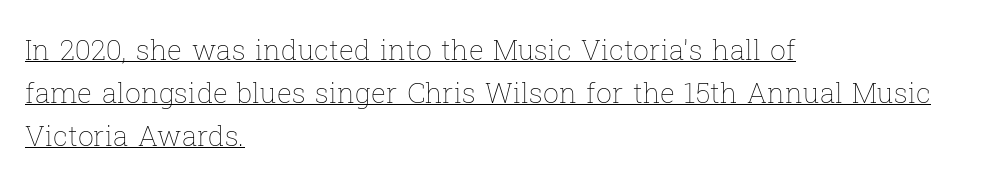
Every row of glyphs begins at an identical x-position on the left. Tracking here is standard; glyphs follow each other at the usual distance. These characters rest on top of a visible drawn line. Stems and bowls with no extra thickness — not bold.
